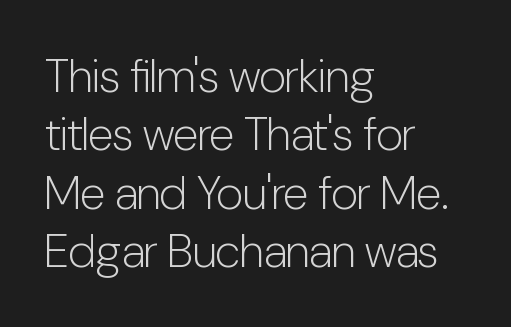
{"serif": "no", "italic": "no", "bold": "no", "weight": "light", "width": "condensed", "stroke_contrast": "low", "x_height": "medium", "monospaced": "no", "underline": "no", "align": "left", "line_spacing_ratio": 1.24, "letter_spacing": "normal", "letter_spacing_em": 0.0, "glyph_px": 47}
